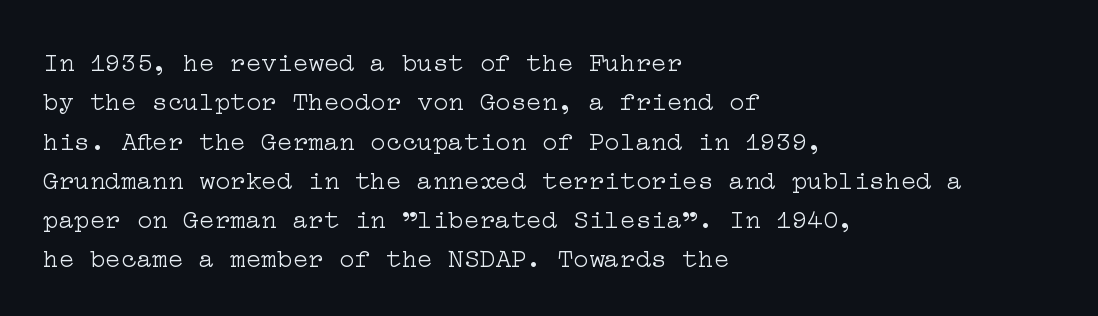
{"italic": "no", "bold": "no", "underline": "no", "align": "left", "line_spacing": "normal", "line_spacing_ratio": 1.51, "letter_spacing": "normal", "letter_spacing_em": 0.0, "glyph_px": 26}
